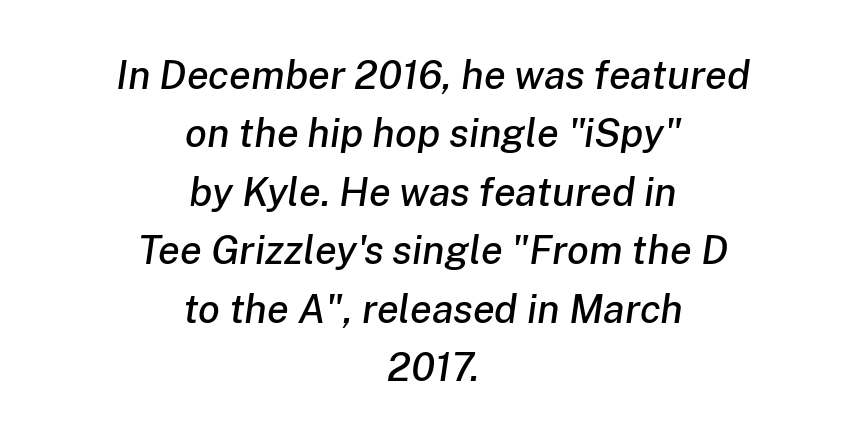
The passage shown is not underscored anywhere. This sample has the flowing, uneven cadence of proportional lettering. A typesetter would call this zero additional tracking. The rendering positions every line midway between the sides.
